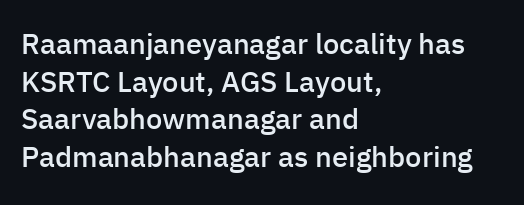
Q: Is the text bold? A: Semi-bold.
Q: Is the text italic (slanted)? A: No, it is upright.
Q: Is the typeface a serif or a sans-serif typeface? A: Sans-serif.
Q: Is the text underlined? A: No.
Q: How is the paragraph aligned? A: Left-aligned.
Q: Is the spacing between letters normal or unusually wide? A: Normal.
Q: Is the spacing between lines tight, normal or loose? A: Normal.
Q: Width (condensed, normal, or wide)? A: Normal.
Q: Stroke contrast? A: Low.
Q: x-height? A: Medium.
Q: Monospaced? A: No.
